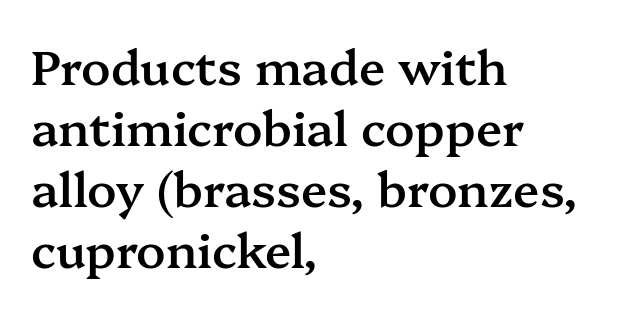
Q: Is the text bold? A: Semi-bold.
Q: Is the text italic (slanted)? A: No, it is upright.
Q: Is the typeface a serif or a sans-serif typeface? A: Serif.
Q: Is the text underlined? A: No.
Q: How is the paragraph aligned? A: Left-aligned.
Q: Is the spacing between letters normal or unusually wide? A: Normal.
Q: Is the spacing between lines tight, normal or loose? A: Normal.
Q: Width (condensed, normal, or wide)? A: Normal.
Q: Stroke contrast? A: Medium.
Q: x-height? A: Medium.
Q: Monospaced? A: No.
